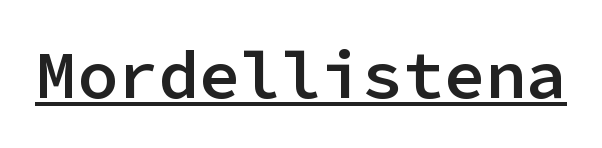
{"serif": "no", "italic": "no", "bold": "semi", "weight": "semibold", "width": "normal", "stroke_contrast": "low", "x_height": "medium", "monospaced": "yes", "underline": "yes", "letter_spacing": "normal", "letter_spacing_em": 0.0, "glyph_px": 68}
